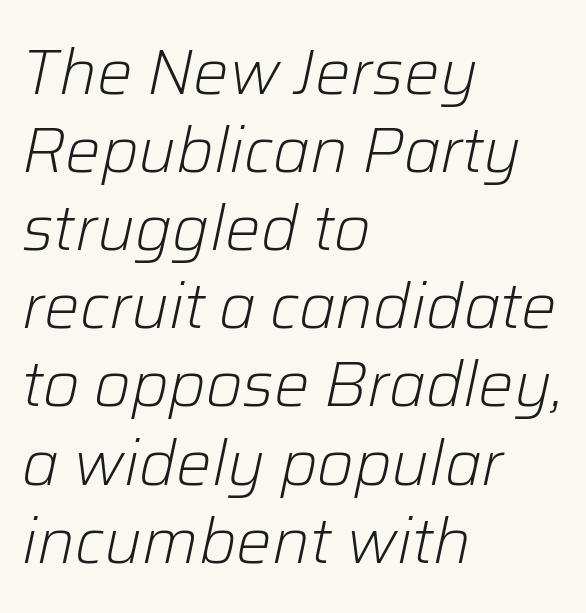
Is the block centered? No — it sits flush against the left margin. A typesetter would call this proportional, since set widths differ per character. This sample uses plain, unmodified letter spacing. Heft: none added — not bold. There's an unmistakable incline to the writing here. This rendering features lettering with no underline.
